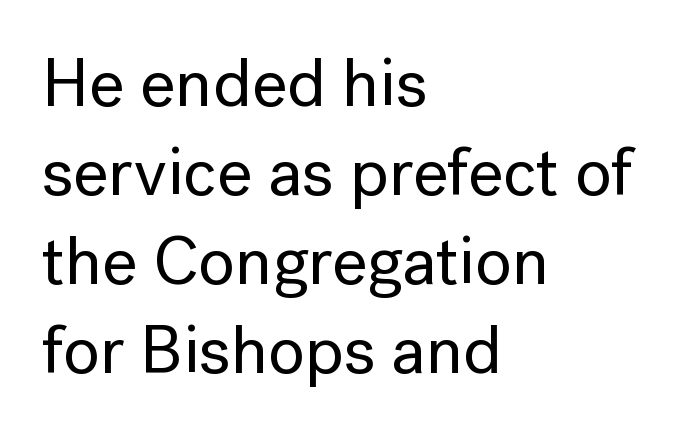
{"serif": "no", "italic": "no", "width": "normal", "stroke_contrast": "low", "x_height": "medium", "monospaced": "no", "underline": "no", "align": "left", "line_spacing": "normal", "line_spacing_ratio": 1.31, "letter_spacing": "normal", "letter_spacing_em": 0.0, "glyph_px": 68}
